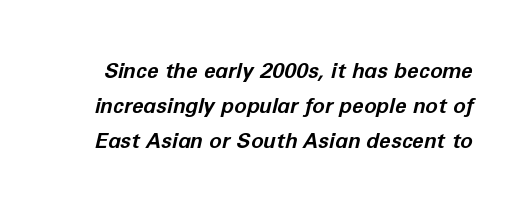
{"italic": "yes", "lean": "right", "slant_degrees": 12, "bold": "yes", "underline": "no", "line_spacing": "normal", "line_spacing_ratio": 1.67, "letter_spacing": "normal", "letter_spacing_em": 0.0, "glyph_px": 21}
